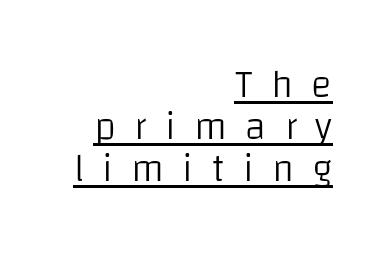
{"serif": "no", "italic": "no", "bold": "no", "weight": "light", "width": "normal", "stroke_contrast": "low", "x_height": "large", "monospaced": "no", "underline": "yes", "align": "right", "line_spacing": "tight", "line_spacing_ratio": 1.08, "letter_spacing": "wide", "letter_spacing_em": 0.47, "glyph_px": 39}
